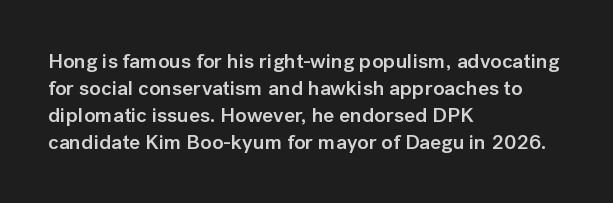
{"italic": "no", "bold": "semi", "underline": "no", "align": "left", "line_spacing": "normal", "line_spacing_ratio": 1.28, "letter_spacing": "normal", "letter_spacing_em": 0.0, "glyph_px": 21}
